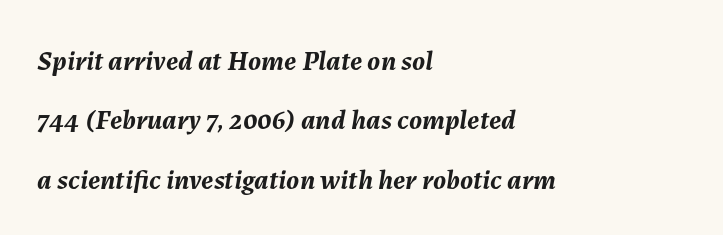
The image shows 28 px semibold type, italic (leaning right); set left-aligned, loose line spacing (2.12x), normal letter spacing, not underlined; medium stroke contrast and a medium x-height.
